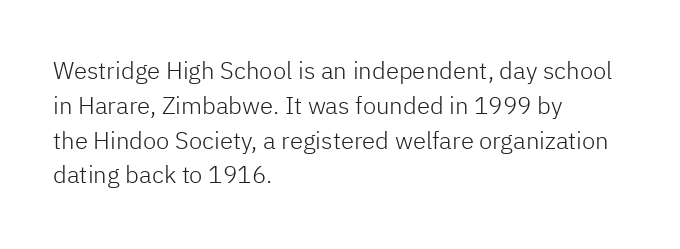
Q: Is the text bold? A: No.
Q: Is the text italic (slanted)? A: No, it is upright.
Q: Is the text underlined? A: No.
Q: How is the paragraph aligned? A: Left-aligned.
Q: Is the spacing between letters normal or unusually wide? A: Normal.
Q: Is the spacing between lines tight, normal or loose? A: Normal.
